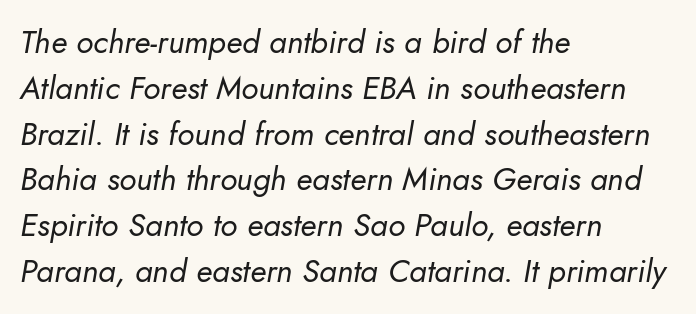
Q: Is the text bold? A: No.
Q: Is the text italic (slanted)? A: Yes, it leans right by about 10 degrees.
Q: Is the text underlined? A: No.
Q: How is the paragraph aligned? A: Left-aligned.
Q: Is the spacing between letters normal or unusually wide? A: Normal.
Q: Is the spacing between lines tight, normal or loose? A: Normal.
Q: Width (condensed, normal, or wide)? A: Normal.
Q: Stroke contrast? A: Low.
Q: x-height? A: Small.
Q: Monospaced? A: No.
